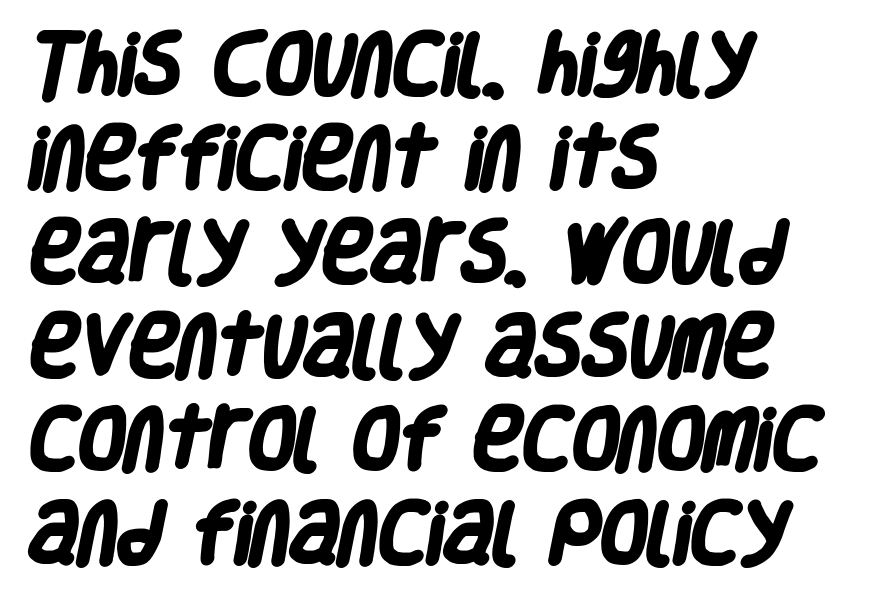
Glance below the letters and you will spot only blank space. The strokes are fattened all the way to bold. The text block is weighted toward the left margin, trailing off unevenly rightward. Does extra space separate the letters? No, they use regular spacing. Normally led — the rows are evenly, conventionally spaced.
